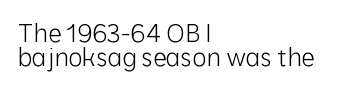
{"italic": "no", "bold": "no", "underline": "no", "align": "left", "line_spacing": "tight", "line_spacing_ratio": 1.02, "letter_spacing": "normal", "letter_spacing_em": 0.0, "glyph_px": 24}
